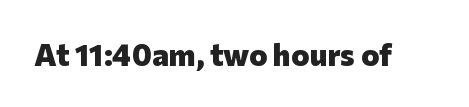
{"serif": "no", "italic": "no", "bold": "yes", "weight": "heavy", "width": "normal", "stroke_contrast": "low", "x_height": "medium", "monospaced": "no", "underline": "no", "letter_spacing": "normal", "letter_spacing_em": 0.0, "glyph_px": 31}
